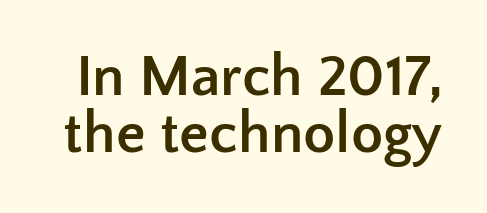
{"serif": "no", "italic": "no", "bold": "yes", "weight": "semibold", "width": "normal", "stroke_contrast": "low", "x_height": "medium", "monospaced": "no", "underline": "no", "line_spacing": "tight", "line_spacing_ratio": 0.97, "letter_spacing": "normal", "letter_spacing_em": 0.0, "glyph_px": 59}
